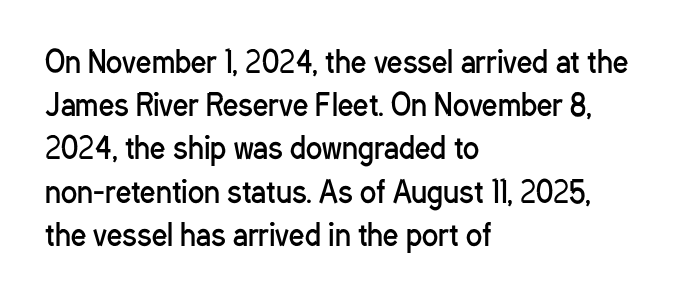
Q: Is the text bold? A: No.
Q: Is the text italic (slanted)? A: No, it is upright.
Q: Is the typeface a serif or a sans-serif typeface? A: Sans-serif.
Q: Is the text underlined? A: No.
Q: How is the paragraph aligned? A: Left-aligned.
Q: Is the spacing between letters normal or unusually wide? A: Normal.
Q: Is the spacing between lines tight, normal or loose? A: Normal.
Q: Width (condensed, normal, or wide)? A: Condensed.
Q: Stroke contrast? A: Low.
Q: x-height? A: Medium.
Q: Monospaced? A: No.
